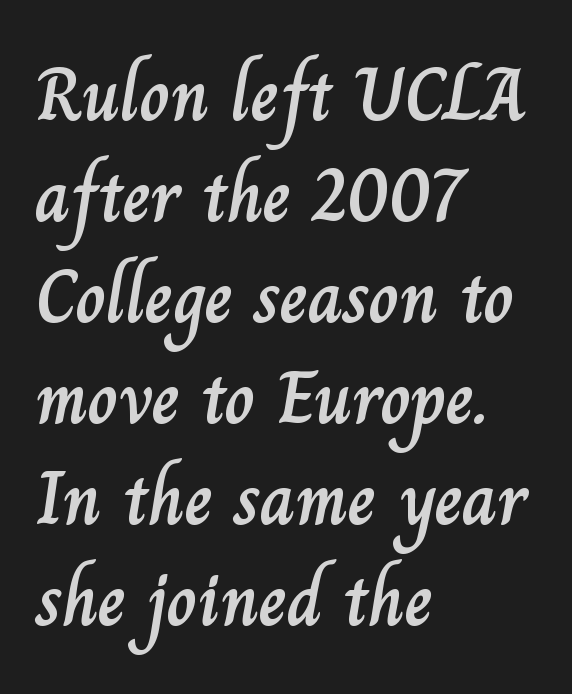
The specimen omits any rule beneath the text block's lines. Note the varied advance widths — an 'i' is clearly narrower than an 'm'. Leading matches the norm, producing a regular column. The letters sit at their default tracking, neither squeezed nor spread. Is the block centered? No — it sits flush against the left margin.
